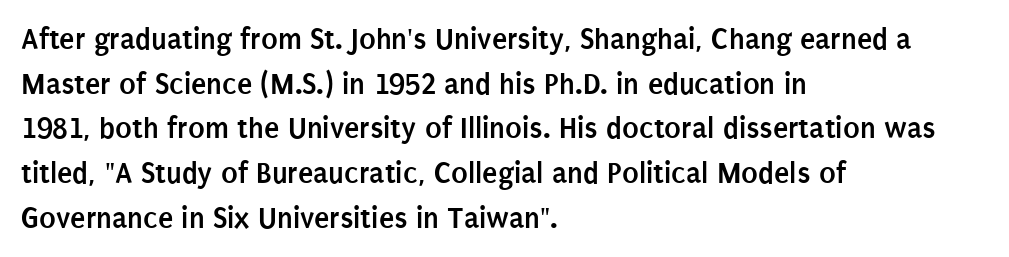
The image shows 31 px semibold, condensed sans-serif type, upright; set left-aligned, normal line spacing (1.44x), normal letter spacing, not underlined; low stroke contrast and a large x-height.
